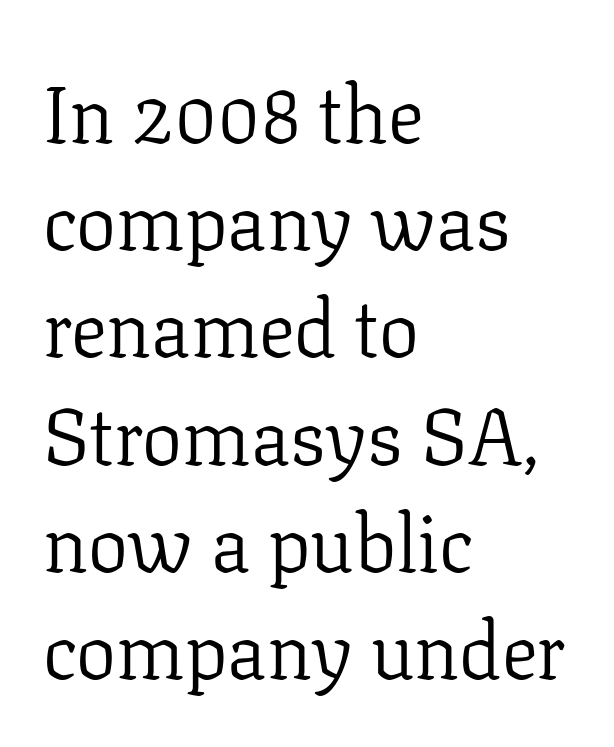
{"serif": "yes", "italic": "no", "bold": "no", "weight": "light", "width": "normal", "stroke_contrast": "low", "x_height": "medium", "monospaced": "no", "underline": "no", "align": "left", "line_spacing": "normal", "line_spacing_ratio": 1.34, "letter_spacing": "normal", "letter_spacing_em": 0.0, "glyph_px": 80}
